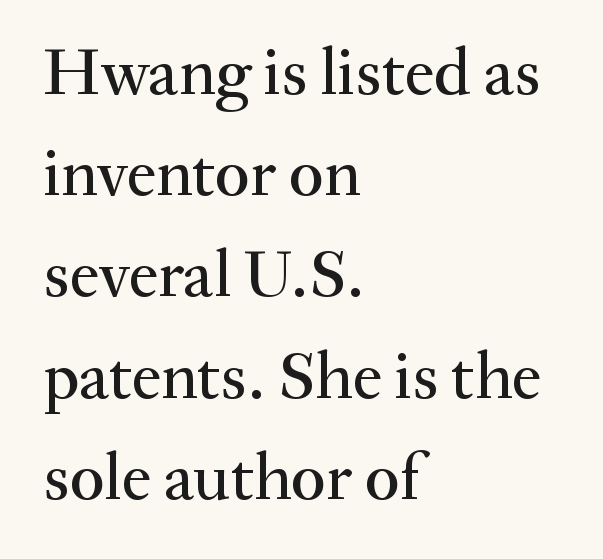
{"serif": "yes", "italic": "no", "width": "normal", "stroke_contrast": "medium", "x_height": "small", "monospaced": "no", "underline": "no", "align": "left", "line_spacing": "normal", "line_spacing_ratio": 1.51, "letter_spacing": "normal", "letter_spacing_em": 0.0, "glyph_px": 67}
